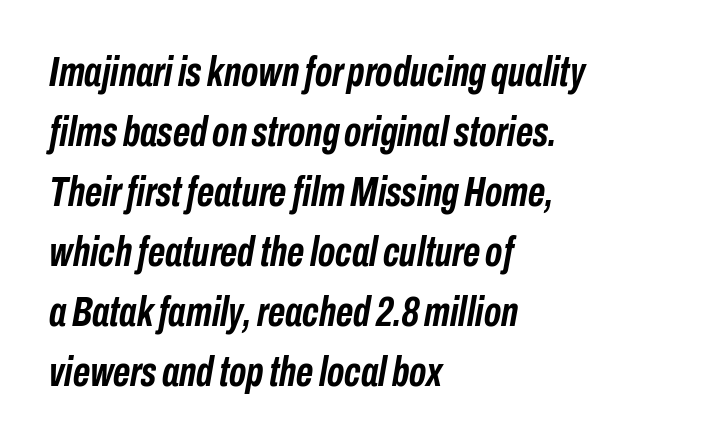
Q: Is the text bold? A: Yes.
Q: Is the text italic (slanted)? A: Yes, it leans right by about 10 degrees.
Q: Is the text underlined? A: No.
Q: How is the paragraph aligned? A: Left-aligned.
Q: Is the spacing between letters normal or unusually wide? A: Normal.
Q: Is the spacing between lines tight, normal or loose? A: Normal.
Q: Width (condensed, normal, or wide)? A: Condensed.
Q: Stroke contrast? A: Low.
Q: x-height? A: Medium.
Q: Monospaced? A: No.
